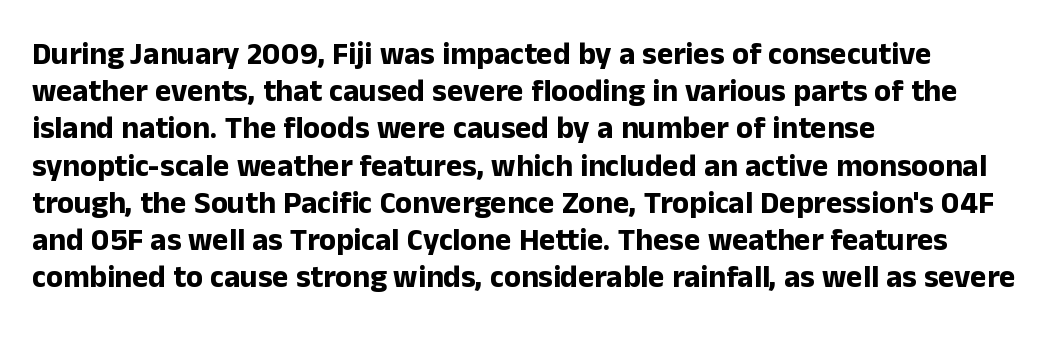
{"serif": "no", "italic": "no", "bold": "yes", "weight": "bold", "width": "normal", "stroke_contrast": "low", "x_height": "medium", "monospaced": "no", "underline": "no", "align": "left", "line_spacing_ratio": 1.2, "letter_spacing": "normal", "letter_spacing_em": 0.0, "glyph_px": 31}
